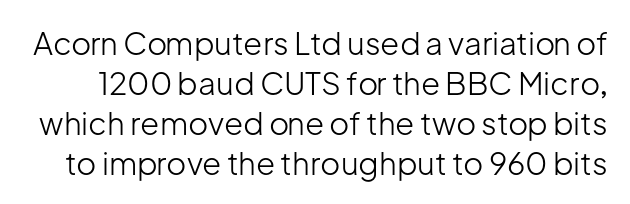
The image shows 31 px light sans-serif type, upright; set normal line spacing (1.29x), normal letter spacing, not underlined; low stroke contrast and a medium x-height.
